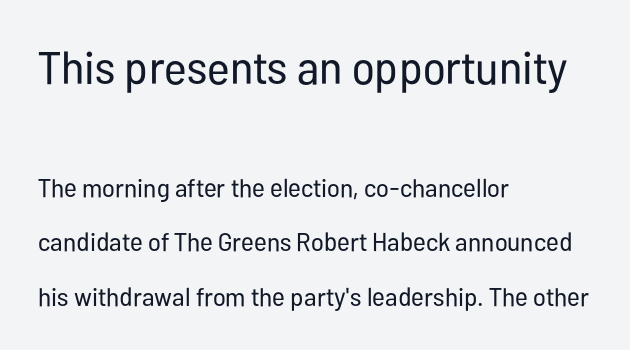
The designer went with a sans here, leaving each stem footless. Italic? Not at all — the glyphs are vertical. In terms of letterspacing, this is plain default setting. Whoever set this made the first block the dominant, larger element. Only glyphs here, with clear space below each row. The face used here is proportionally spaced, like ordinary book or web type.
